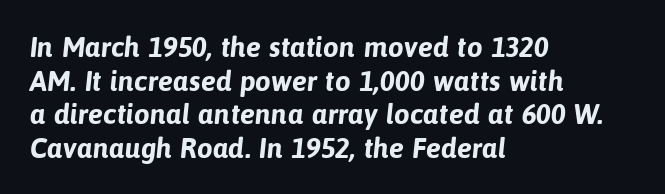
{"serif": "no", "bold": "yes", "weight": "bold", "width": "normal", "stroke_contrast": "low", "x_height": "medium", "monospaced": "no", "underline": "no", "align": "left", "line_spacing_ratio": 1.2, "letter_spacing": "normal", "letter_spacing_em": 0.0, "glyph_px": 28}
